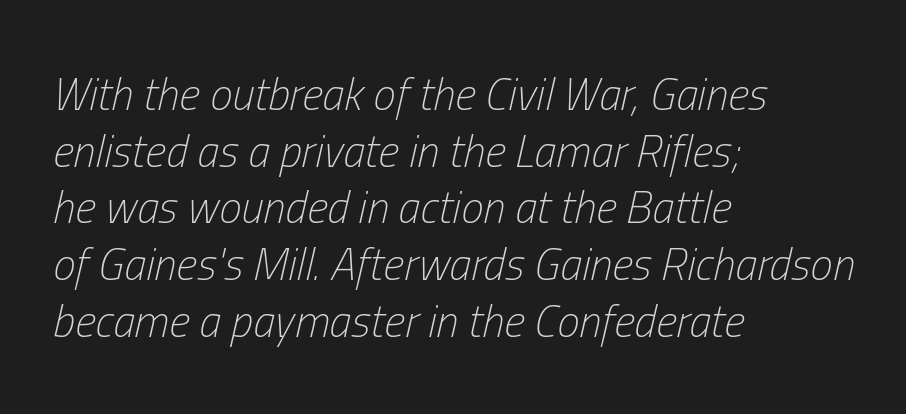
The image shows 45 px light, condensed type, italic (leaning right); set left-aligned, normal line spacing (1.26x), normal letter spacing, not underlined; low stroke contrast and a medium x-height.
